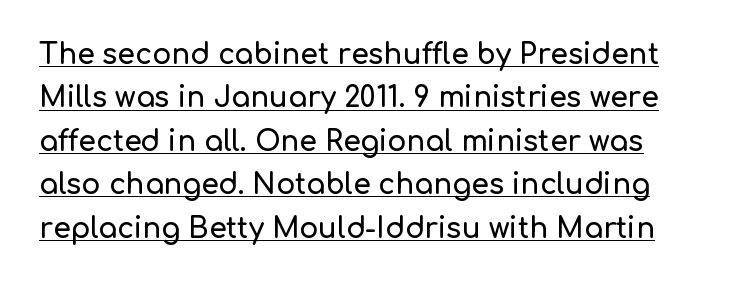
The image shows 28 px sans-serif type, upright; set left-aligned, normal line spacing (1.55x), normal letter spacing, underlined; low stroke contrast and a medium x-height.
